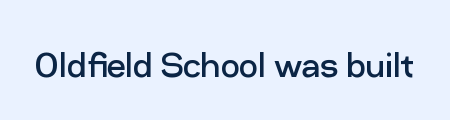
Q: Is the text bold? A: No.
Q: Is the text italic (slanted)? A: No, it is upright.
Q: Is the typeface a serif or a sans-serif typeface? A: Sans-serif.
Q: Is the text underlined? A: No.
Q: Is the spacing between letters normal or unusually wide? A: Normal.
Q: Width (condensed, normal, or wide)? A: Normal.
Q: Stroke contrast? A: Low.
Q: x-height? A: Medium.
Q: Monospaced? A: No.
